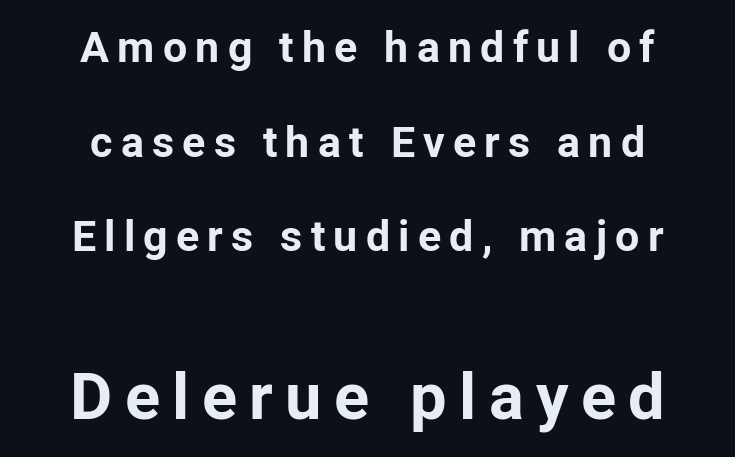
Q: Is the text bold? A: Yes.
Q: Is the text italic (slanted)? A: No, it is upright.
Q: Is the typeface a serif or a sans-serif typeface? A: Sans-serif.
Q: Is the text underlined? A: No.
Q: How is the paragraph aligned? A: Centered.
Q: Is the spacing between lines tight, normal or loose? A: Loose.
Q: Which block of text is set in a larger size, the first (top) or the second (bottom)? A: The second (bottom) one.
Q: Width (condensed, normal, or wide)? A: Normal.
Q: Stroke contrast? A: Low.
Q: x-height? A: Medium.
Q: Monospaced? A: No.
